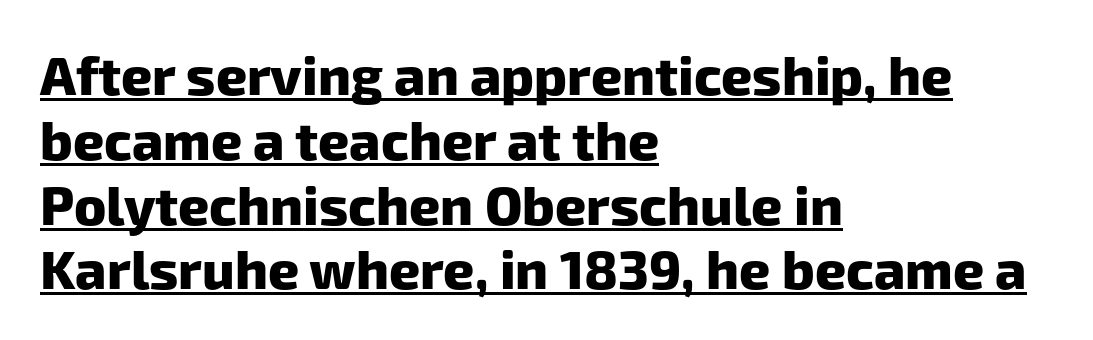
Q: Is the text bold? A: Yes.
Q: Is the typeface a serif or a sans-serif typeface? A: Sans-serif.
Q: Is the text underlined? A: Yes.
Q: How is the paragraph aligned? A: Left-aligned.
Q: Is the spacing between letters normal or unusually wide? A: Normal.
Q: Width (condensed, normal, or wide)? A: Normal.
Q: Stroke contrast? A: Low.
Q: x-height? A: Medium.
Q: Monospaced? A: No.
